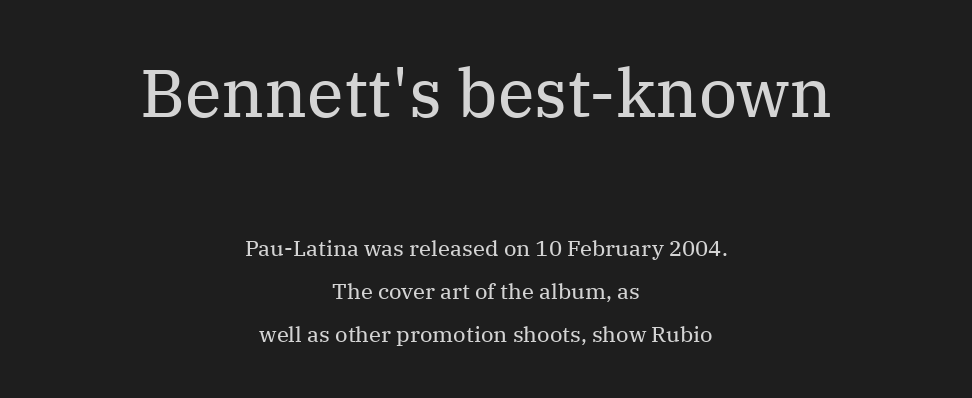
Q: Is the text bold? A: No.
Q: Is the text italic (slanted)? A: No, it is upright.
Q: Is the typeface a serif or a sans-serif typeface? A: Serif.
Q: Is the text underlined? A: No.
Q: How is the paragraph aligned? A: Centered.
Q: Is the spacing between letters normal or unusually wide? A: Normal.
Q: Is the spacing between lines tight, normal or loose? A: Loose.
Q: Which block of text is set in a larger size, the first (top) or the second (bottom)? A: The first (top) one.
Q: Width (condensed, normal, or wide)? A: Normal.
Q: Stroke contrast? A: Medium.
Q: x-height? A: Medium.
Q: Monospaced? A: No.
